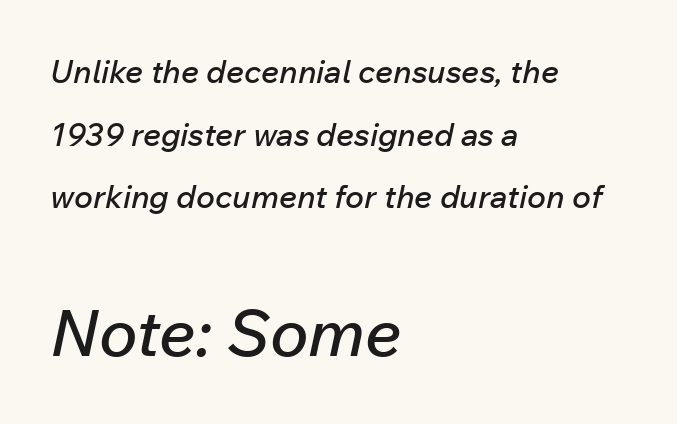
{"italic": "yes", "lean": "right", "slant_degrees": 12, "width": "normal", "stroke_contrast": "low", "x_height": "medium", "monospaced": "no", "underline": "no", "align": "left", "line_spacing": "loose", "line_spacing_ratio": 1.96, "letter_spacing": "normal", "letter_spacing_em": 0.0, "larger_block": "second", "size_ratio": 2.03, "glyph_px": 65}
